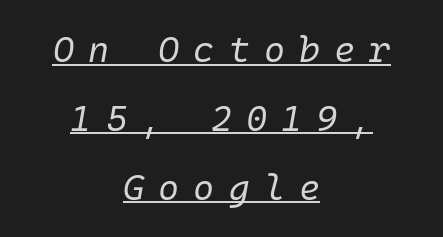
The image shows 36 px regular-weight type, italic (leaning right); set centered, loose line spacing (1.91x), unusually wide letter spacing (+0.39 em), underlined; low stroke contrast and a medium x-height.
